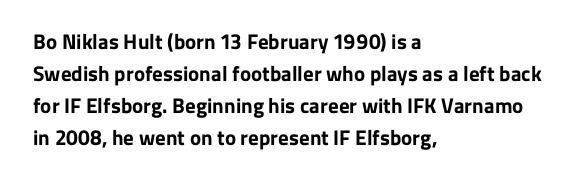
{"italic": "no", "bold": "yes", "underline": "no", "align": "left", "line_spacing": "normal", "line_spacing_ratio": 1.52, "letter_spacing": "normal", "letter_spacing_em": 0.0, "glyph_px": 21}
